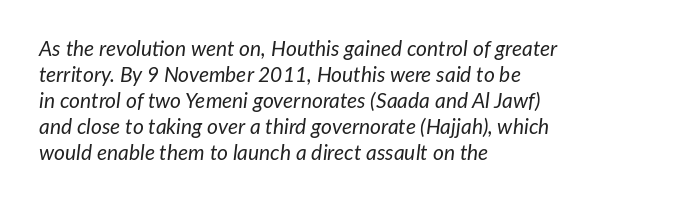
Clear beneath every line of the passage. Yep, that's italic — everything's leaning. Ink coverage per letter is moderate at most. Each line starts at the same left margin while the right side varies. The face used here is rendered with its standard letterfit.
